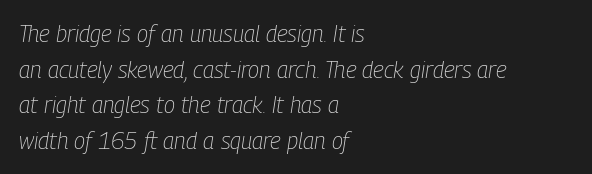
Q: Is the text bold? A: No.
Q: Is the text italic (slanted)? A: Yes, it leans right by about 9 degrees.
Q: Is the text underlined? A: No.
Q: How is the paragraph aligned? A: Left-aligned.
Q: Is the spacing between letters normal or unusually wide? A: Normal.
Q: Is the spacing between lines tight, normal or loose? A: Normal.
